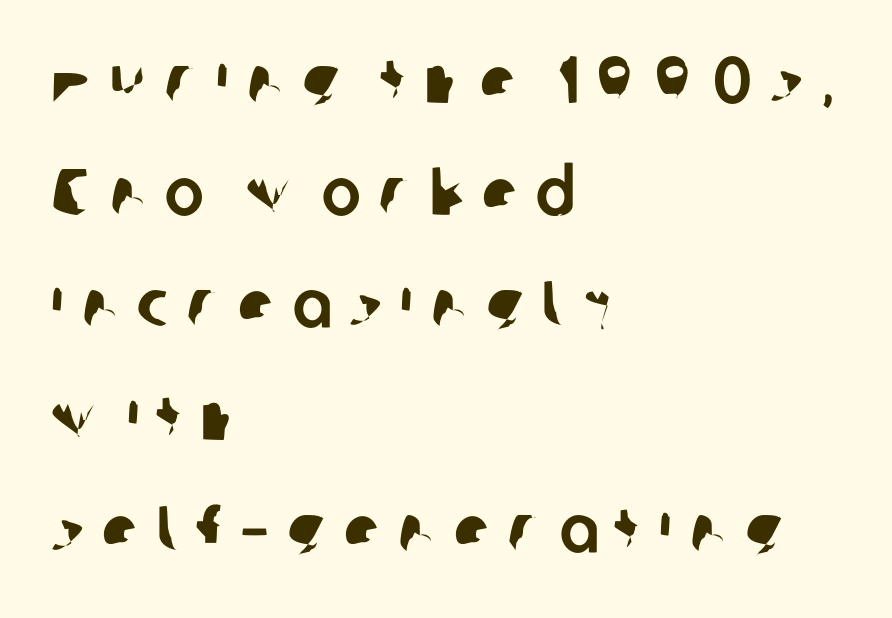
The image shows 66 px sans-serif type; set left-aligned, normal line spacing (1.7x), unusually wide letter spacing (+0.27 em), not underlined; low stroke contrast and a medium x-height.
